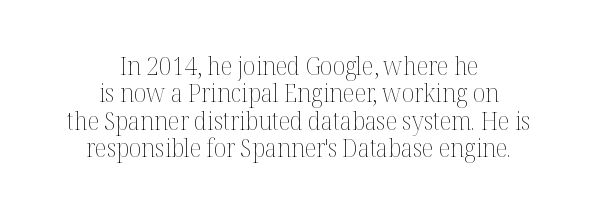
Q: Is the text bold? A: No.
Q: Is the text italic (slanted)? A: No, it is upright.
Q: Is the text underlined? A: No.
Q: How is the paragraph aligned? A: Centered.
Q: Is the spacing between letters normal or unusually wide? A: Normal.
Q: Is the spacing between lines tight, normal or loose? A: Tight.
